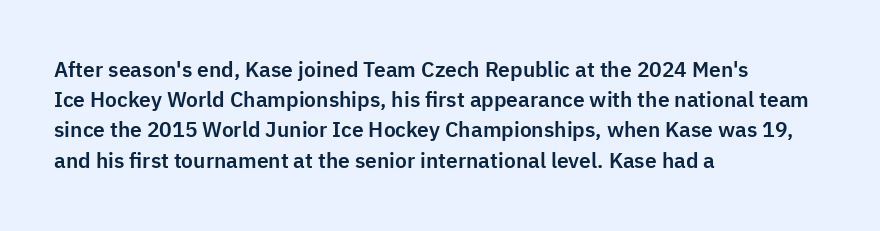
{"italic": "no", "underline": "no", "align": "left", "line_spacing": "normal", "line_spacing_ratio": 1.44, "letter_spacing": "normal", "letter_spacing_em": 0.0, "glyph_px": 21}
